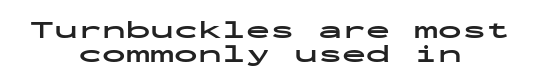
{"italic": "no", "bold": "yes", "underline": "no", "align": "center", "line_spacing": "tight", "line_spacing_ratio": 0.98, "letter_spacing": "normal", "letter_spacing_em": 0.0, "glyph_px": 24}
